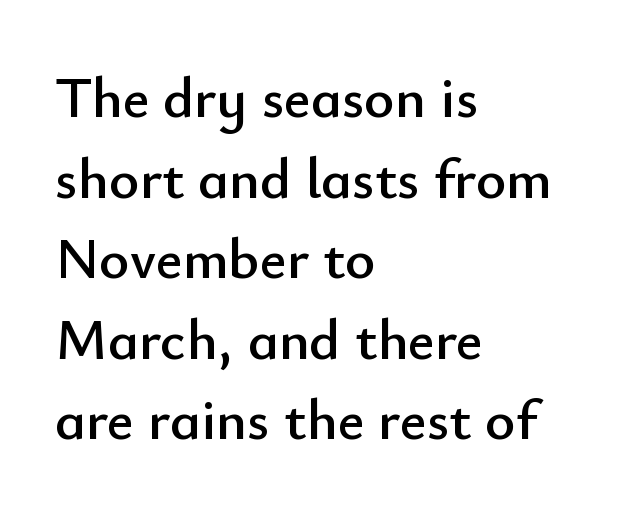
Q: Is the text italic (slanted)? A: No, it is upright.
Q: Is the typeface a serif or a sans-serif typeface? A: Sans-serif.
Q: Is the text underlined? A: No.
Q: How is the paragraph aligned? A: Left-aligned.
Q: Is the spacing between letters normal or unusually wide? A: Normal.
Q: Is the spacing between lines tight, normal or loose? A: Normal.
Q: Width (condensed, normal, or wide)? A: Normal.
Q: Stroke contrast? A: Low.
Q: x-height? A: Small.
Q: Monospaced? A: No.
